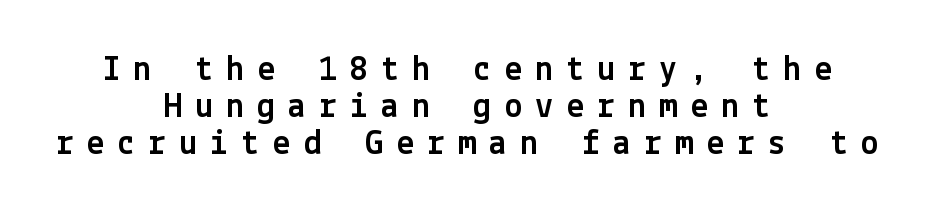
Quick note: underline off. Posture: straight, roman, zero tilt. Very little white space separates one row of letters from the next. Where is the straight margin? There isn't one; the lines are centered. Someone cranked the tracking dial way up on this one.
